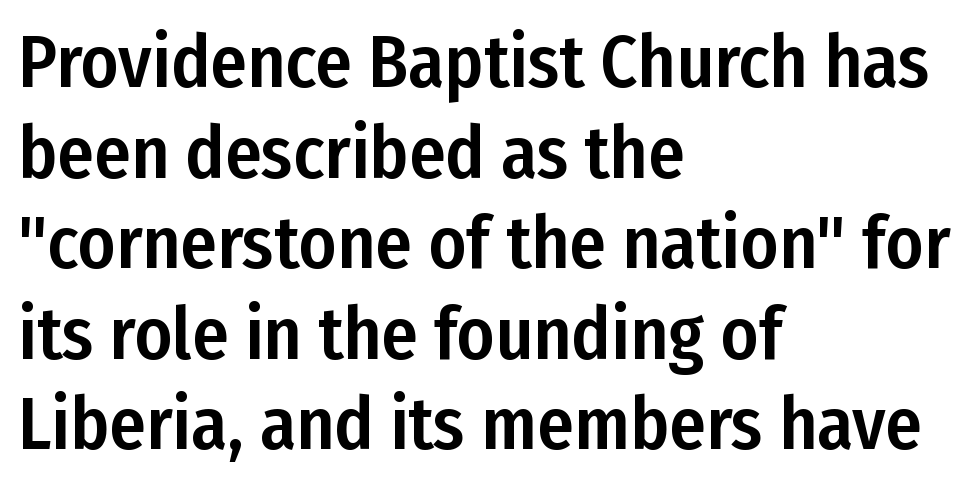
Q: Is the text italic (slanted)? A: No, it is upright.
Q: Is the typeface a serif or a sans-serif typeface? A: Sans-serif.
Q: Is the text underlined? A: No.
Q: How is the paragraph aligned? A: Left-aligned.
Q: Is the spacing between letters normal or unusually wide? A: Normal.
Q: Width (condensed, normal, or wide)? A: Condensed.
Q: Stroke contrast? A: Low.
Q: x-height? A: Medium.
Q: Monospaced? A: No.
